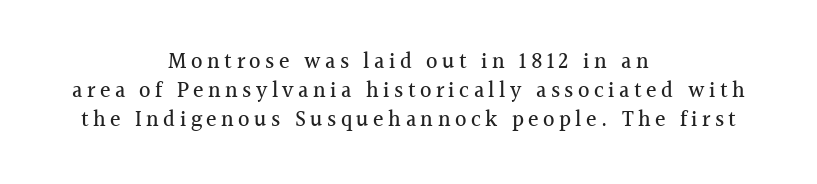
Q: Is the text italic (slanted)? A: No, it is upright.
Q: Is the text underlined? A: No.
Q: How is the paragraph aligned? A: Centered.
Q: Is the spacing between letters normal or unusually wide? A: Unusually wide.
Q: Is the spacing between lines tight, normal or loose? A: Normal.
